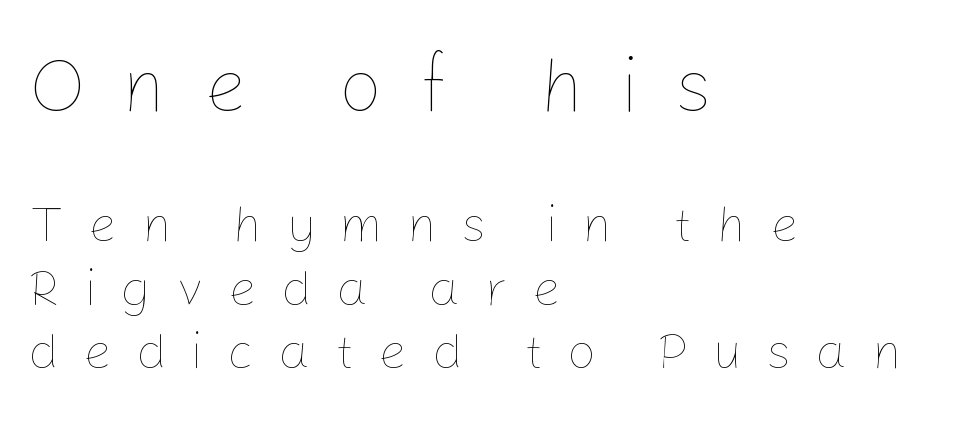
Q: Is the text bold? A: No.
Q: Is the text italic (slanted)? A: No, it is upright.
Q: Is the text underlined? A: No.
Q: How is the paragraph aligned? A: Left-aligned.
Q: Is the spacing between letters normal or unusually wide? A: Unusually wide.
Q: Is the spacing between lines tight, normal or loose? A: Normal.
Q: Which block of text is set in a larger size, the first (top) or the second (bottom)? A: The first (top) one.
Q: Width (condensed, normal, or wide)? A: Normal.
Q: Stroke contrast? A: Low.
Q: x-height? A: Medium.
Q: Monospaced? A: No.
